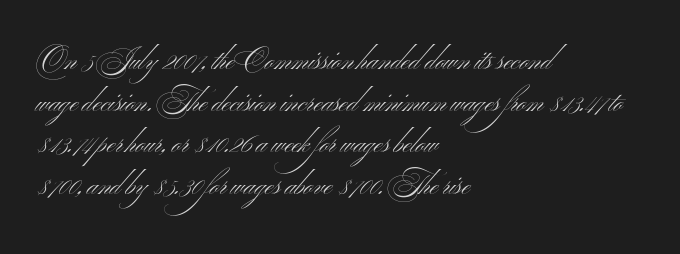
Q: Is the text bold? A: No.
Q: Is the text italic (slanted)? A: Yes.
Q: Is the typeface a serif or a sans-serif typeface? A: Sans-serif.
Q: Is the text underlined? A: No.
Q: How is the paragraph aligned? A: Left-aligned.
Q: Is the spacing between letters normal or unusually wide? A: Normal.
Q: Is the spacing between lines tight, normal or loose? A: Normal.
Q: Width (condensed, normal, or wide)? A: Wide.
Q: Stroke contrast? A: Medium.
Q: x-height? A: Small.
Q: Monospaced? A: No.
